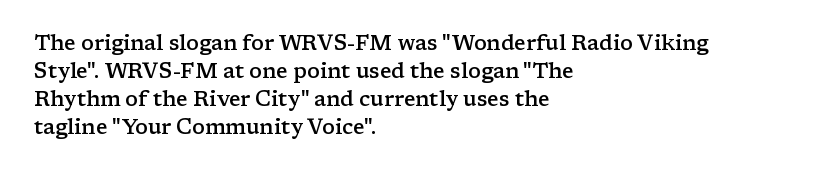
{"italic": "no", "bold": "semi", "underline": "no", "align": "left", "line_spacing": "normal", "line_spacing_ratio": 1.33, "letter_spacing": "normal", "letter_spacing_em": 0.0, "glyph_px": 21}
